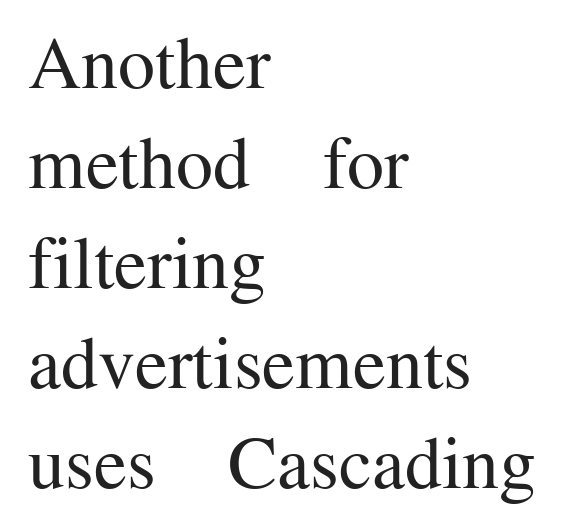
Q: Is the text bold? A: No.
Q: Is the text italic (slanted)? A: No, it is upright.
Q: Is the typeface a serif or a sans-serif typeface? A: Serif.
Q: Is the text underlined? A: No.
Q: How is the paragraph aligned? A: Left-aligned.
Q: Is the spacing between letters normal or unusually wide? A: Normal.
Q: Is the spacing between lines tight, normal or loose? A: Normal.
Q: Width (condensed, normal, or wide)? A: Normal.
Q: Stroke contrast? A: Medium.
Q: x-height? A: Medium.
Q: Monospaced? A: No.
